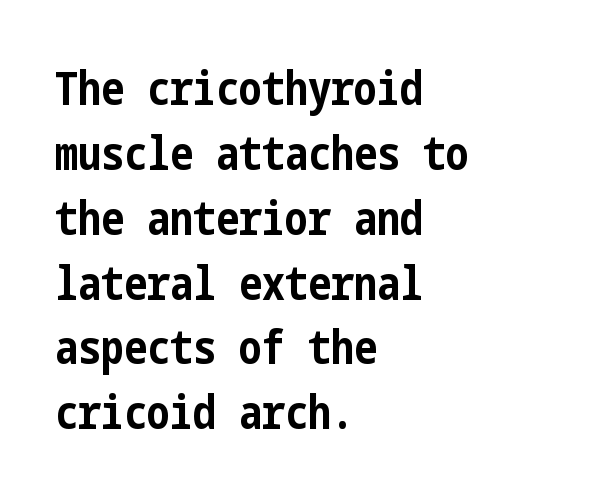
Honestly, there is no underline to notice here at all. Line starts are locked; line ends wander. Italic: no, the glyphs are upright roman. The passage shown has conventional tracking throughout.
